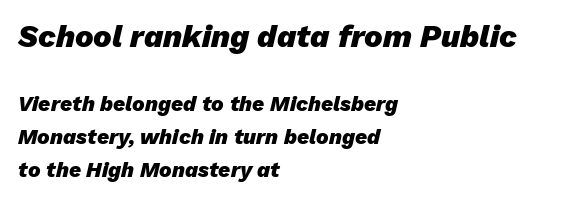
Q: Is the text bold? A: Yes.
Q: Is the text italic (slanted)? A: Yes, it leans right by about 13 degrees.
Q: Is the text underlined? A: No.
Q: How is the paragraph aligned? A: Left-aligned.
Q: Is the spacing between letters normal or unusually wide? A: Normal.
Q: Is the spacing between lines tight, normal or loose? A: Normal.
Q: Which block of text is set in a larger size, the first (top) or the second (bottom)? A: The first (top) one.
Q: Width (condensed, normal, or wide)? A: Normal.
Q: Stroke contrast? A: Low.
Q: x-height? A: Medium.
Q: Monospaced? A: No.
